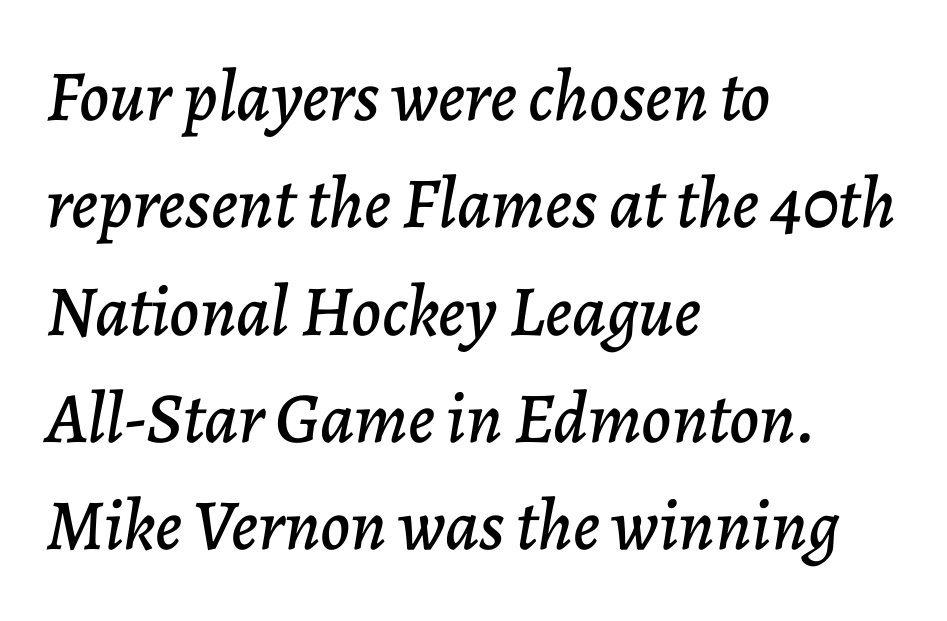
Q: Is the text italic (slanted)? A: Yes, it leans right by about 7 degrees.
Q: Is the text underlined? A: No.
Q: How is the paragraph aligned? A: Left-aligned.
Q: Is the spacing between letters normal or unusually wide? A: Normal.
Q: Is the spacing between lines tight, normal or loose? A: Normal.
Q: Width (condensed, normal, or wide)? A: Normal.
Q: Stroke contrast? A: Low.
Q: x-height? A: Medium.
Q: Monospaced? A: No.
